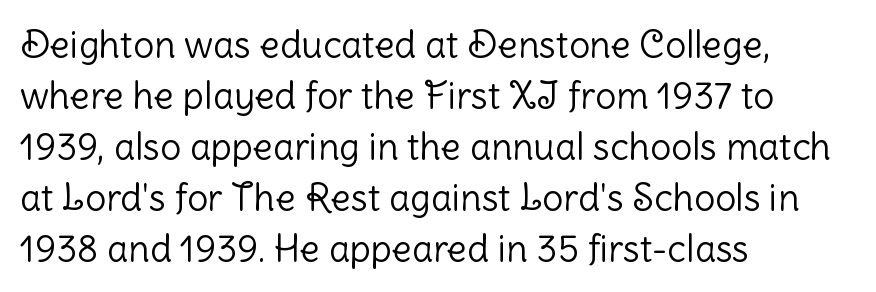
The image shows 37 px light sans-serif type, upright; set left-aligned, normal line spacing (1.38x), normal letter spacing, not underlined; low stroke contrast and a medium x-height.
